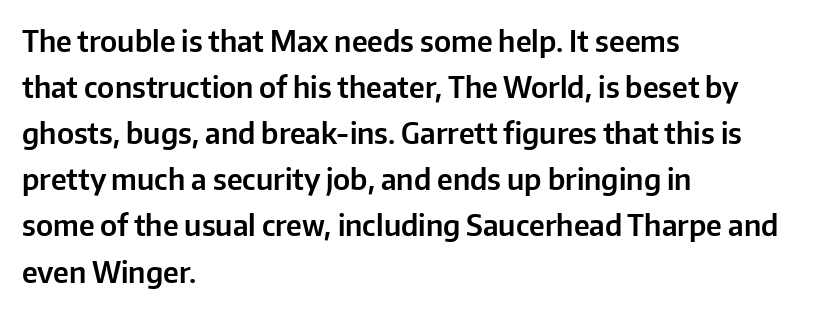
{"serif": "no", "italic": "no", "width": "normal", "stroke_contrast": "low", "x_height": "medium", "monospaced": "no", "underline": "no", "align": "left", "line_spacing": "normal", "line_spacing_ratio": 1.59, "letter_spacing": "normal", "letter_spacing_em": 0.0, "glyph_px": 29}
